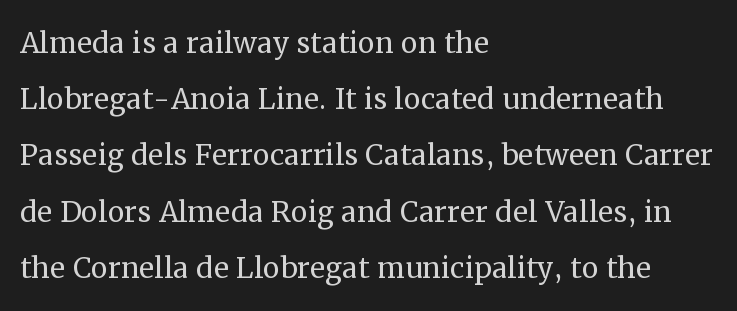
The image shows 38 px regular-weight serif type, upright; set left-aligned, normal line spacing (1.48x), normal letter spacing, not underlined; medium stroke contrast and a medium x-height.
